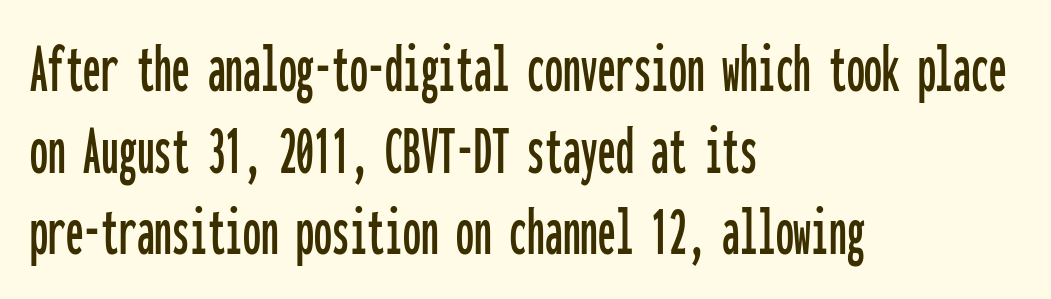
Q: Is the text italic (slanted)? A: No, it is upright.
Q: Is the typeface a serif or a sans-serif typeface? A: Sans-serif.
Q: Is the text underlined? A: No.
Q: How is the paragraph aligned? A: Left-aligned.
Q: Is the spacing between letters normal or unusually wide? A: Normal.
Q: Is the spacing between lines tight, normal or loose? A: Tight.
Q: Width (condensed, normal, or wide)? A: Condensed.
Q: Stroke contrast? A: Low.
Q: x-height? A: Medium.
Q: Monospaced? A: Yes.
